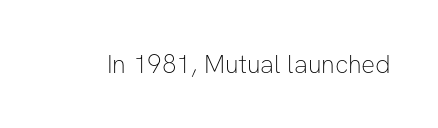
The image shows 26 px text type, upright; set normal letter spacing, not underlined.
